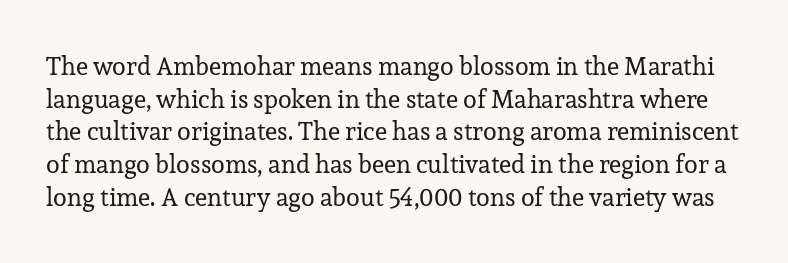
The image shows 25 px text type, upright; set normal line spacing (1.31x), normal letter spacing, not underlined.
